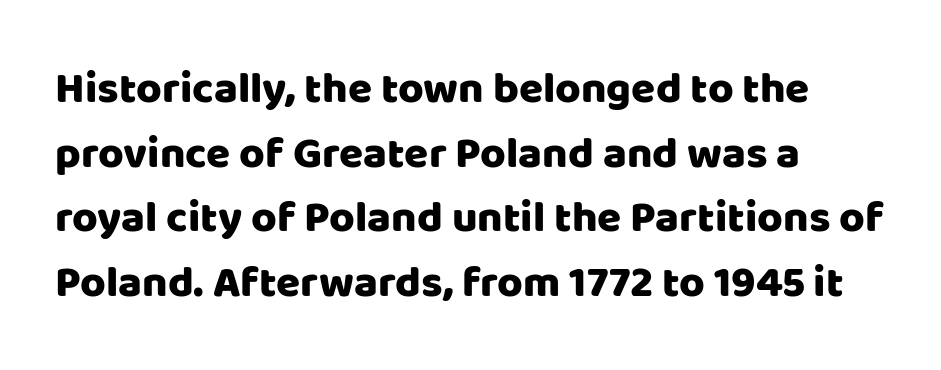
The image shows 44 px sans-serif type, upright; set left-aligned, normal line spacing (1.47x), normal letter spacing, not underlined; low stroke contrast and a large x-height.
